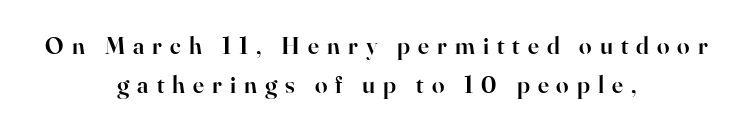
The image shows 25 px text type, upright; set centered, normal line spacing (1.55x), unusually wide letter spacing (+0.32 em), not underlined.
